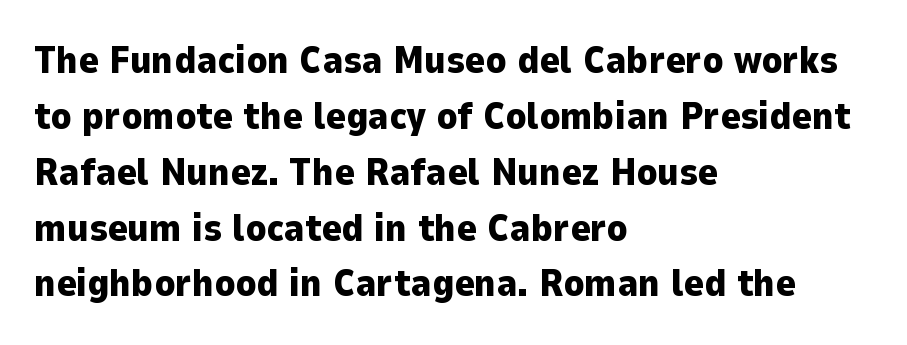
{"serif": "no", "italic": "no", "bold": "yes", "weight": "heavy", "width": "normal", "stroke_contrast": "low", "x_height": "medium", "monospaced": "no", "underline": "no", "align": "left", "line_spacing": "normal", "line_spacing_ratio": 1.47, "letter_spacing": "normal", "letter_spacing_em": 0.0, "glyph_px": 38}
